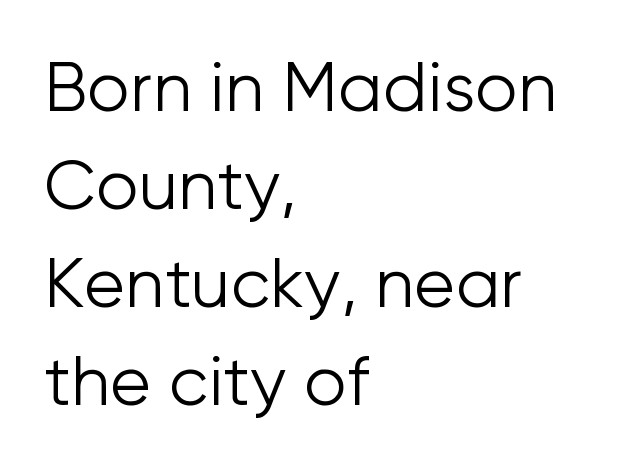
{"serif": "no", "italic": "no", "bold": "no", "weight": "light", "width": "normal", "stroke_contrast": "low", "x_height": "medium", "monospaced": "no", "underline": "no", "align": "left", "line_spacing": "normal", "line_spacing_ratio": 1.44, "letter_spacing": "normal", "letter_spacing_em": 0.0, "glyph_px": 68}
